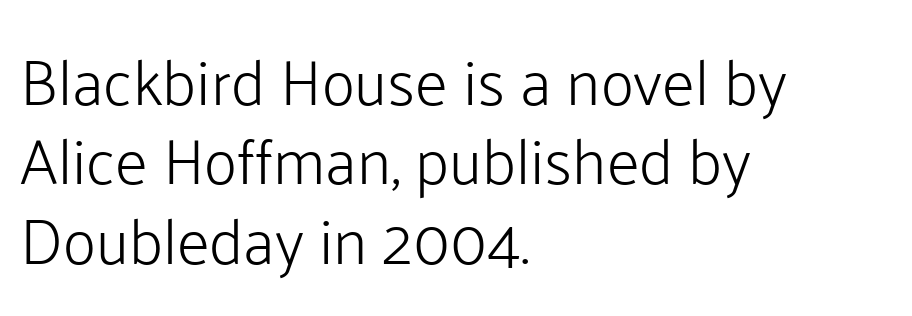
The image shows 64 px light sans-serif type, upright; set left-aligned, line spacing 1.24x, normal letter spacing, not underlined; low stroke contrast and a medium x-height.
